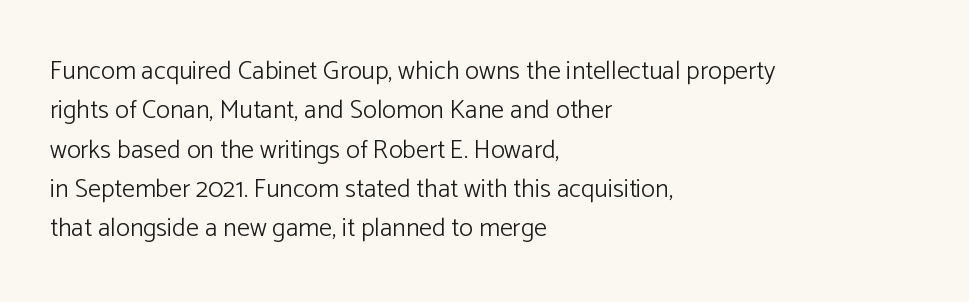
Q: Is the text bold? A: No.
Q: Is the text italic (slanted)? A: No, it is upright.
Q: Is the text underlined? A: No.
Q: How is the paragraph aligned? A: Left-aligned.
Q: Is the spacing between letters normal or unusually wide? A: Normal.
Q: Is the spacing between lines tight, normal or loose? A: Normal.
